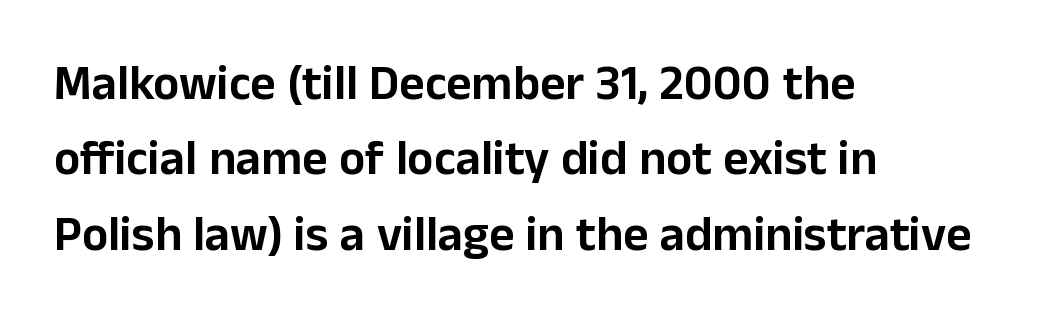
The image shows 49 px sans-serif type, upright; set left-aligned, normal line spacing (1.54x), normal letter spacing, not underlined; low stroke contrast and a medium x-height.
